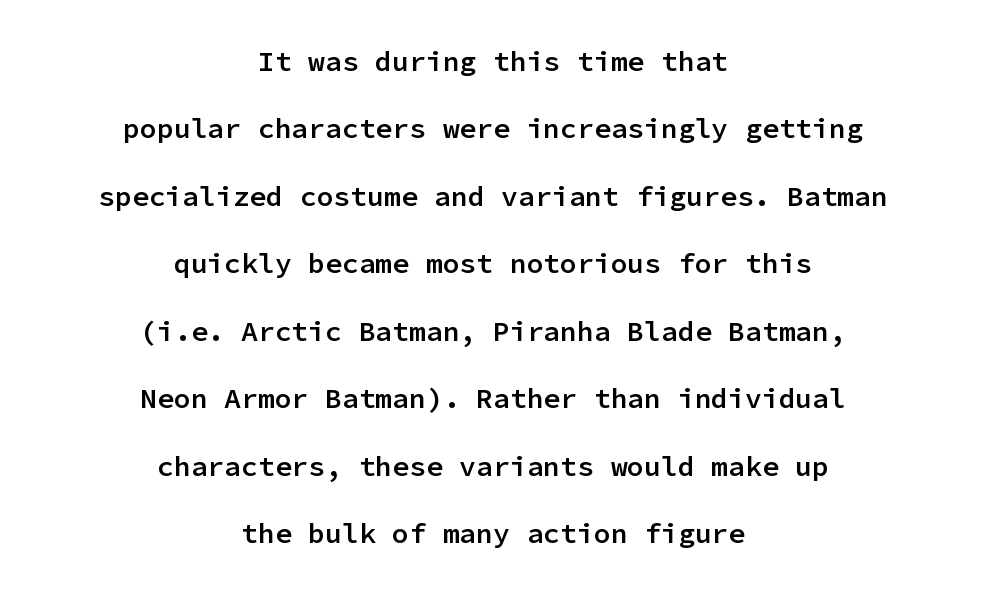
Q: Is the text bold? A: Semi-bold.
Q: Is the text italic (slanted)? A: No, it is upright.
Q: Is the typeface a serif or a sans-serif typeface? A: Sans-serif.
Q: Is the text underlined? A: No.
Q: How is the paragraph aligned? A: Centered.
Q: Is the spacing between letters normal or unusually wide? A: Normal.
Q: Is the spacing between lines tight, normal or loose? A: Loose.
Q: Width (condensed, normal, or wide)? A: Normal.
Q: Stroke contrast? A: Low.
Q: x-height? A: Medium.
Q: Monospaced? A: Yes.
